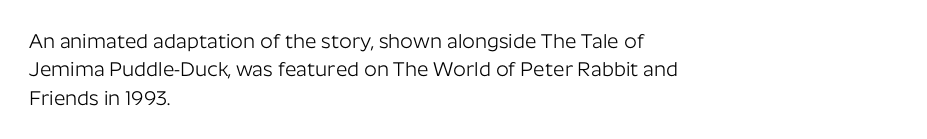
Q: Is the text bold? A: No.
Q: Is the text italic (slanted)? A: No, it is upright.
Q: Is the text underlined? A: No.
Q: How is the paragraph aligned? A: Left-aligned.
Q: Is the spacing between letters normal or unusually wide? A: Normal.
Q: Is the spacing between lines tight, normal or loose? A: Normal.
